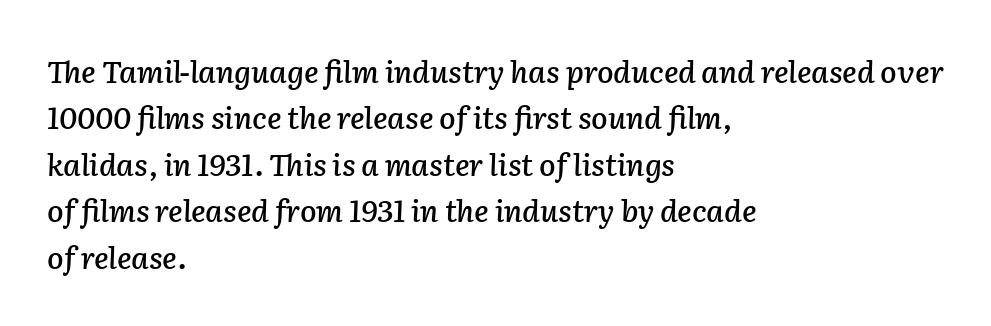
An italicized treatment has been applied to the whole sample. The space directly below the letters is spotless. Summary of vertical rhythm: regular, with standard interline spacing. You could not count columns in this text — the font is proportionally spaced.
